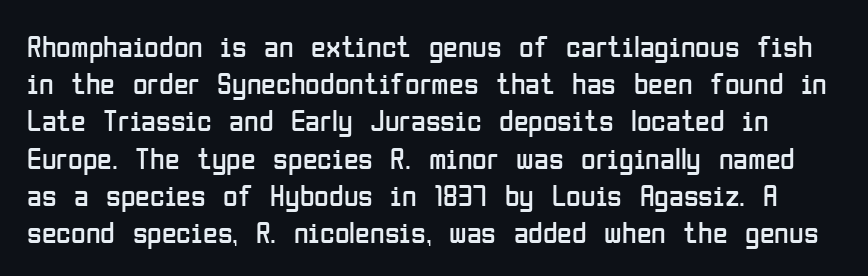
The image shows 30 px regular-weight, condensed sans-serif type, upright; set line spacing 1.24x, normal letter spacing, not underlined; low stroke contrast and a medium x-height.
